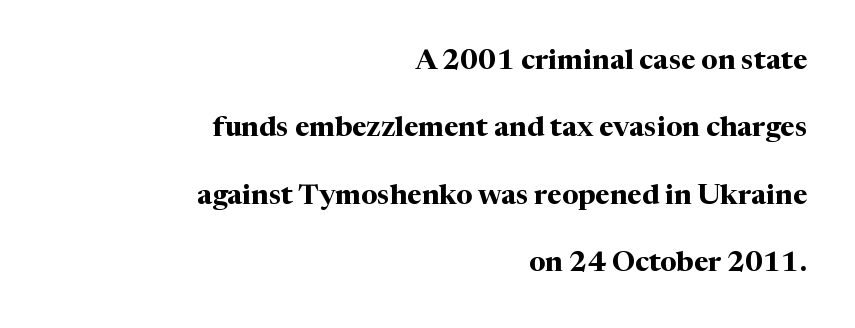
Spacing verdict: proportional, widths tailored to each character. The passage shown is not underscored anywhere. Check where the strokes stop: tiny serifs finish them off. Inter-character spacing is left at the font's built-in metrics. If you measured baseline to baseline, you'd find a long distance.
